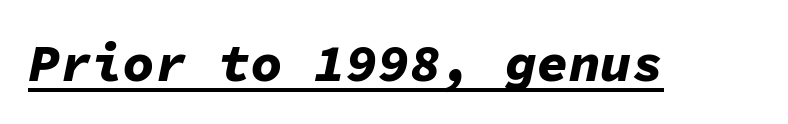
{"italic": "yes", "lean": "right", "slant_degrees": 11, "bold": "yes", "weight": "bold", "width": "normal", "stroke_contrast": "low", "x_height": "medium", "monospaced": "yes", "underline": "yes", "letter_spacing": "normal", "letter_spacing_em": 0.0, "glyph_px": 53}
